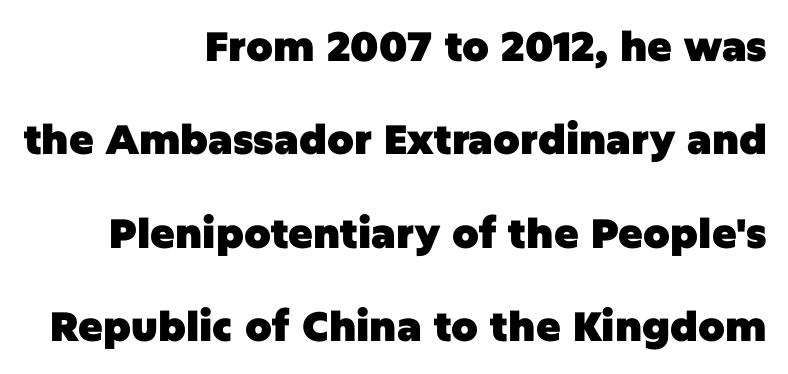
Varying glyph widths throughout — classic text-font behaviour. These lines are composed in type without serifs. Descenders are the only things crossing below the line. The rendering anchors every line to the right-hand side. Unlike italic type, these characters show no tilt at all.
